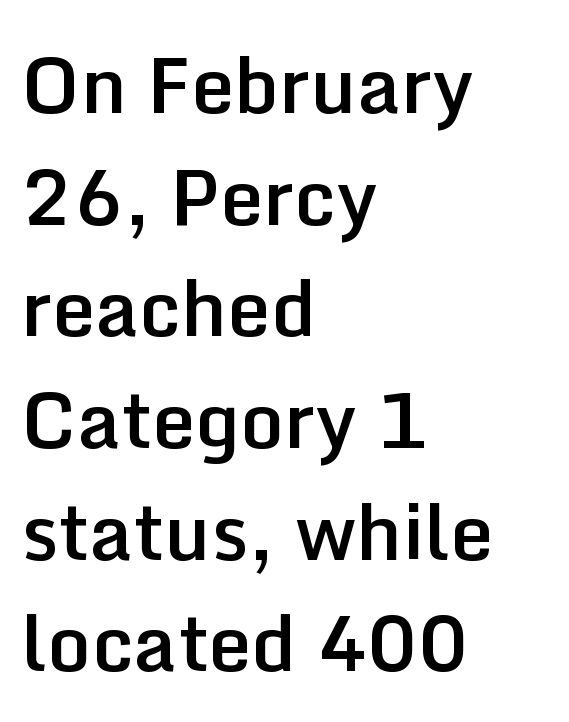
The image shows 77 px semibold sans-serif type, upright; set left-aligned, normal line spacing (1.45x), normal letter spacing, not underlined; low stroke contrast and a medium x-height.
